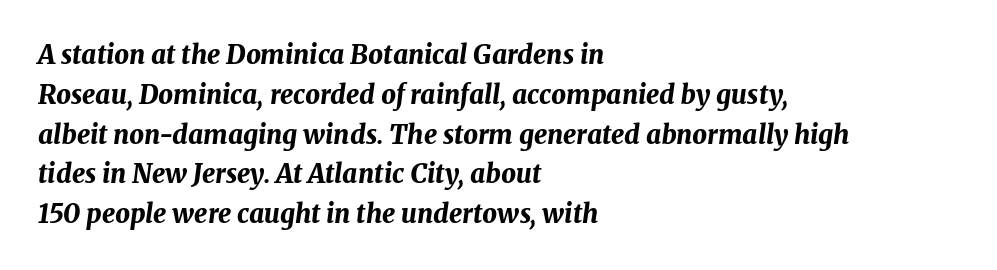
A full-strength bold gives these letters their thick strokes. The letterforms sit shoulder to shoulder at normal distance. The designer left line spacing at the default. The rag falls on the right side of this text block.
